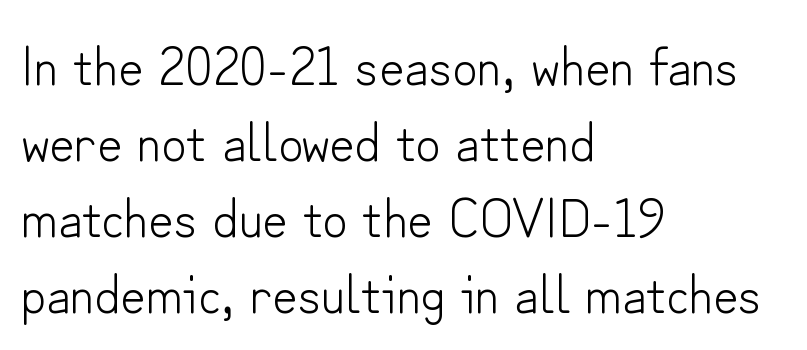
Q: Is the text bold? A: No.
Q: Is the text italic (slanted)? A: No, it is upright.
Q: Is the typeface a serif or a sans-serif typeface? A: Sans-serif.
Q: Is the text underlined? A: No.
Q: How is the paragraph aligned? A: Left-aligned.
Q: Is the spacing between letters normal or unusually wide? A: Normal.
Q: Is the spacing between lines tight, normal or loose? A: Normal.
Q: Width (condensed, normal, or wide)? A: Normal.
Q: Stroke contrast? A: Low.
Q: x-height? A: Small.
Q: Monospaced? A: No.
